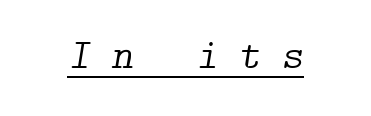
The image shows 42 px light serif type, italic (leaning right); set unusually wide letter spacing (+0.49 em), underlined; low stroke contrast and a medium x-height.
